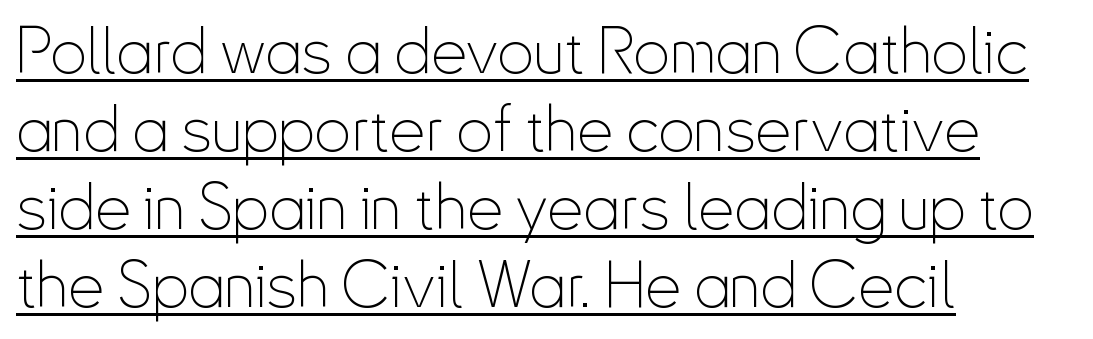
Q: Is the text bold? A: No.
Q: Is the text italic (slanted)? A: No, it is upright.
Q: Is the typeface a serif or a sans-serif typeface? A: Sans-serif.
Q: Is the text underlined? A: Yes.
Q: How is the paragraph aligned? A: Left-aligned.
Q: Is the spacing between letters normal or unusually wide? A: Normal.
Q: Width (condensed, normal, or wide)? A: Condensed.
Q: Stroke contrast? A: Low.
Q: x-height? A: Small.
Q: Monospaced? A: No.
